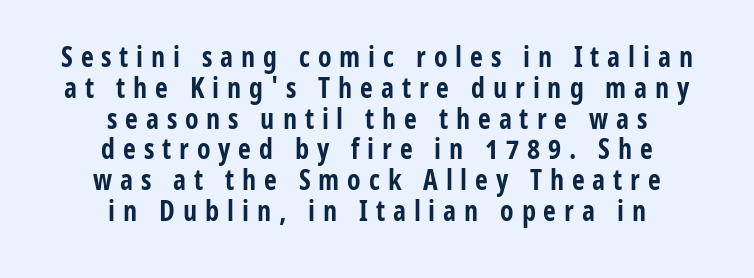
The face used here is proportionally spaced, like ordinary book or web type. A roman cut, with each character standing at attention. Each line is balanced around a shared central axis. Caption: expanded tracking, letters set apart.
